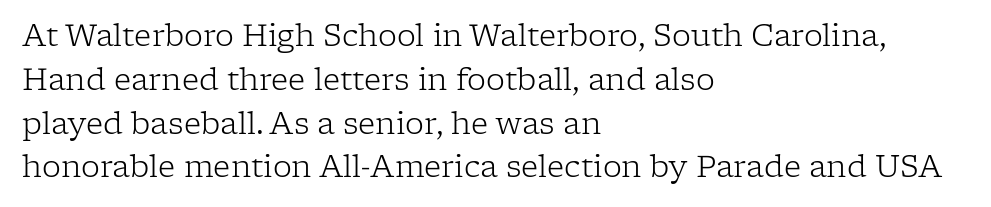
The image shows 30 px light serif type, upright; set left-aligned, normal line spacing (1.46x), normal letter spacing, not underlined; low stroke contrast and a medium x-height.
